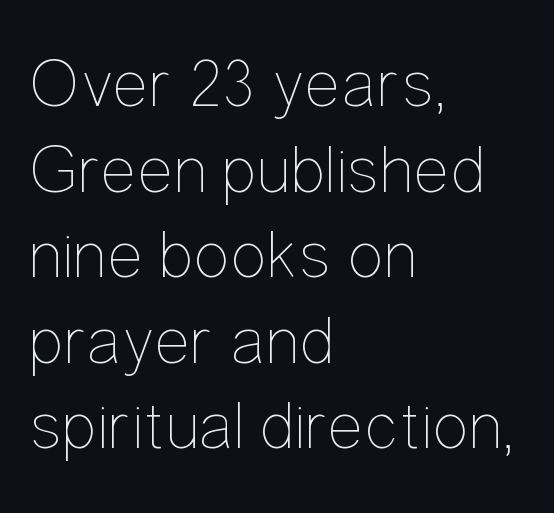
{"italic": "no", "bold": "no", "weight": "thin", "width": "condensed", "stroke_contrast": "low", "x_height": "medium", "monospaced": "no", "underline": "no", "align": "left", "line_spacing_ratio": 1.24, "letter_spacing": "normal", "letter_spacing_em": 0.0, "glyph_px": 69}
